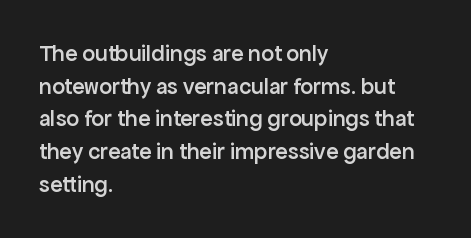
The image shows 23 px text type, upright; set left-aligned, normal line spacing (1.42x), normal letter spacing, not underlined.
